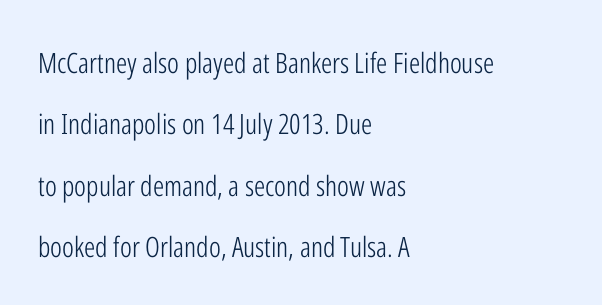
The block of text is sparse from top to bottom, with ample space between rows. The space directly below the letters is spotless. Is this a fixed-width face? No — the glyphs have proportional, varying widths. Horizontally, the lines are justified to the leading edge only.
